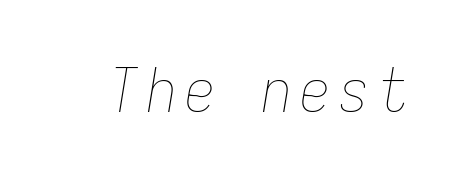
Q: Is the text bold? A: No.
Q: Is the text italic (slanted)? A: Yes, it leans right by about 9 degrees.
Q: Is the text underlined? A: No.
Q: Width (condensed, normal, or wide)? A: Condensed.
Q: Stroke contrast? A: Low.
Q: x-height? A: Medium.
Q: Monospaced? A: Yes.
